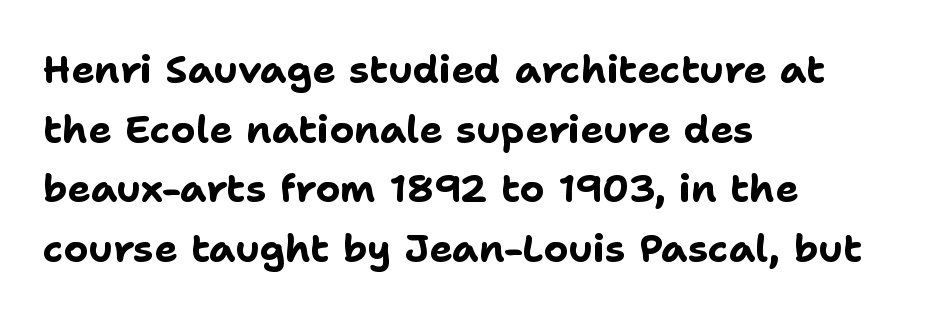
The image shows 39 px bold sans-serif type, upright; set left-aligned, normal line spacing (1.53x), normal letter spacing, not underlined; low stroke contrast and a medium x-height.
